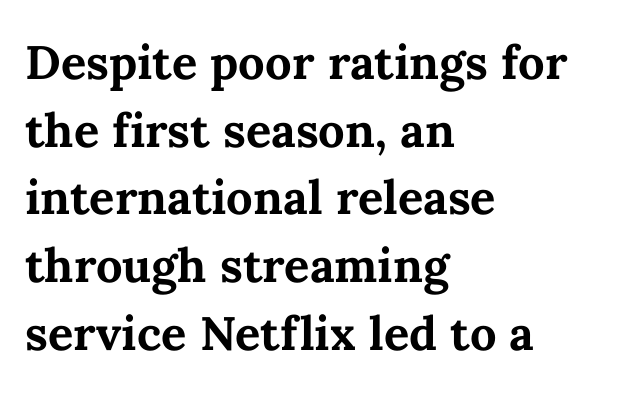
The image shows 47 px bold type, upright; set left-aligned, normal line spacing (1.44x), normal letter spacing, not underlined; medium stroke contrast and a medium x-height.
